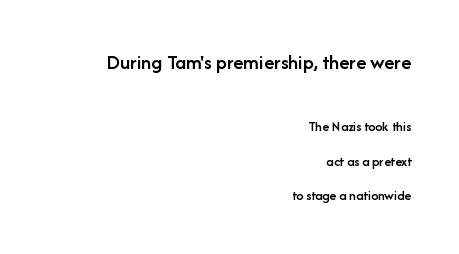
The image shows 21 px text type, upright; set right-aligned, loose line spacing (2.48x), normal letter spacing, not underlined; the first (top) block is 1.5x larger.
